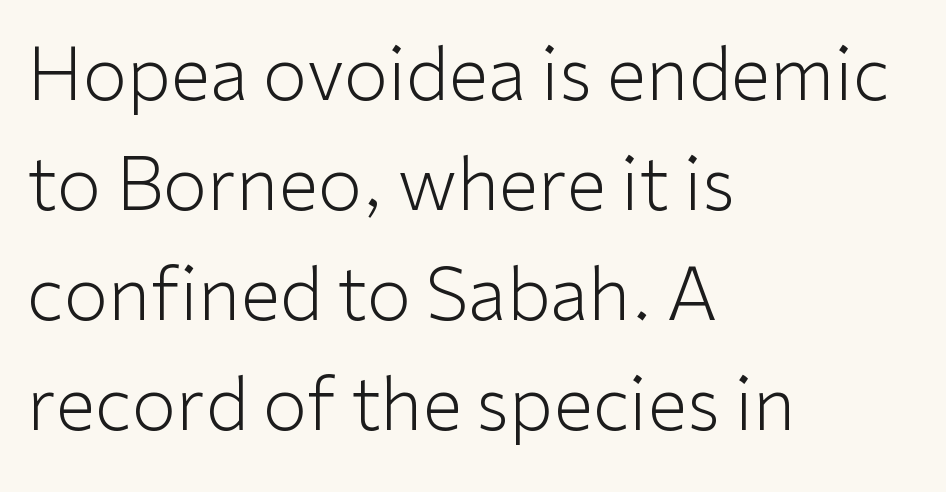
{"serif": "no", "italic": "no", "bold": "no", "weight": "light", "width": "normal", "stroke_contrast": "low", "x_height": "medium", "monospaced": "no", "underline": "no", "align": "left", "line_spacing": "normal", "line_spacing_ratio": 1.53, "letter_spacing": "normal", "letter_spacing_em": 0.0, "glyph_px": 72}
